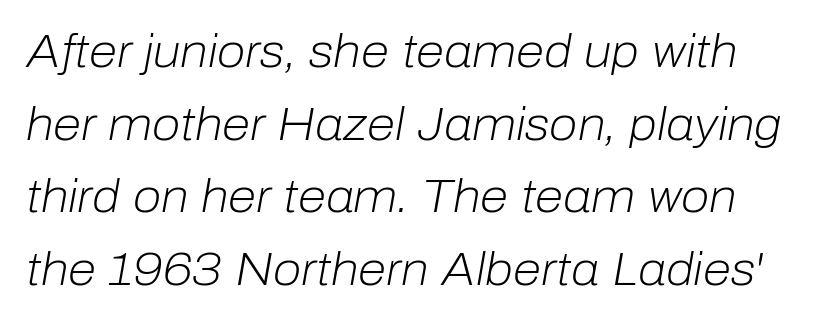
Q: Is the text bold? A: No.
Q: Is the text italic (slanted)? A: Yes, it leans right by about 10 degrees.
Q: Is the text underlined? A: No.
Q: Is the spacing between letters normal or unusually wide? A: Normal.
Q: Is the spacing between lines tight, normal or loose? A: Normal.
Q: Width (condensed, normal, or wide)? A: Normal.
Q: Stroke contrast? A: Low.
Q: x-height? A: Medium.
Q: Monospaced? A: No.
